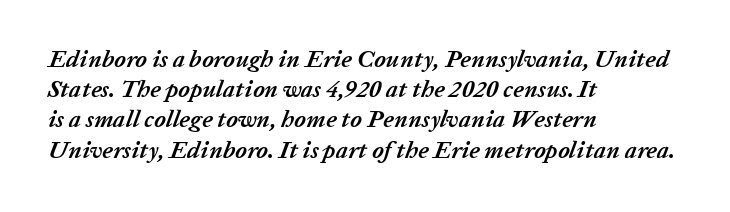
Observe the ordinary spacing: letters are neighbours, not strangers. An italicized treatment has been applied to the whole sample. Chunky letters — that's bold for sure. Type without underlining. Teacher's note: observe the even left margin — that is flush-left alignment.
